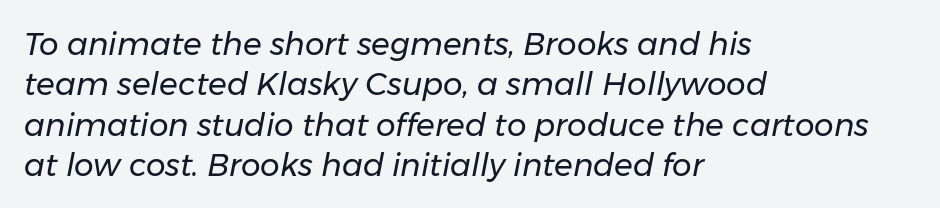
Q: Is the text bold? A: No.
Q: Is the text italic (slanted)? A: Yes, it leans right by about 11 degrees.
Q: Is the text underlined? A: No.
Q: How is the paragraph aligned? A: Left-aligned.
Q: Is the spacing between letters normal or unusually wide? A: Normal.
Q: Is the spacing between lines tight, normal or loose? A: Normal.
Q: Width (condensed, normal, or wide)? A: Normal.
Q: Stroke contrast? A: Low.
Q: x-height? A: Medium.
Q: Monospaced? A: No.
